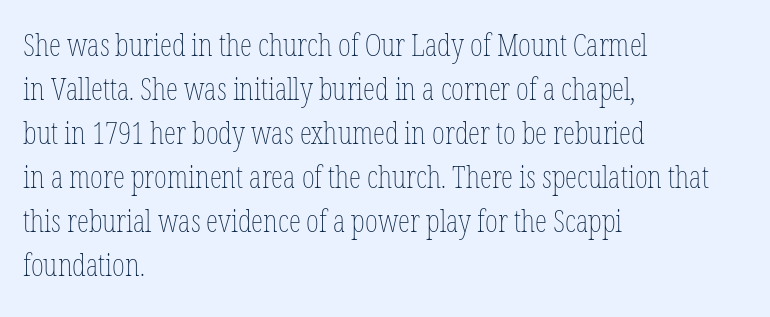
These lines are rendered in a variable-pitch font. Baseline-to-baseline distance is the conventional proportion of letter height. Honestly, the letter spacing is just normal — you wouldn't notice it. Descenders hang freely into open space. Is this a heavy cut? Hardly; it is regular or lighter.
